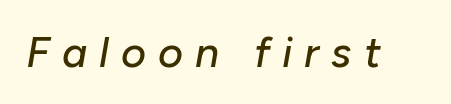
{"italic": "yes", "lean": "right", "slant_degrees": 10, "width": "normal", "stroke_contrast": "low", "x_height": "medium", "monospaced": "no", "underline": "no", "letter_spacing": "wide", "letter_spacing_em": 0.28, "glyph_px": 43}
